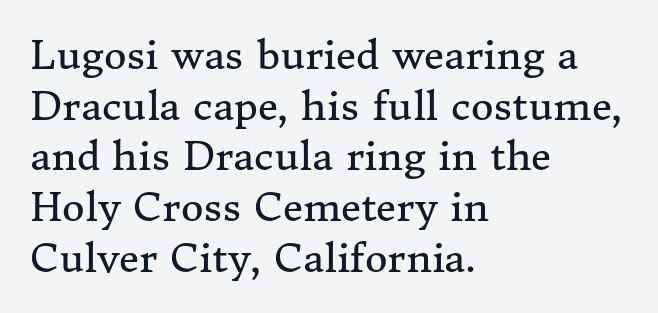
Q: Is the text bold? A: No.
Q: Is the text italic (slanted)? A: No, it is upright.
Q: Is the typeface a serif or a sans-serif typeface? A: Serif.
Q: Is the text underlined? A: No.
Q: How is the paragraph aligned? A: Left-aligned.
Q: Is the spacing between letters normal or unusually wide? A: Normal.
Q: Is the spacing between lines tight, normal or loose? A: Normal.
Q: Width (condensed, normal, or wide)? A: Normal.
Q: Stroke contrast? A: Medium.
Q: x-height? A: Medium.
Q: Monospaced? A: No.
